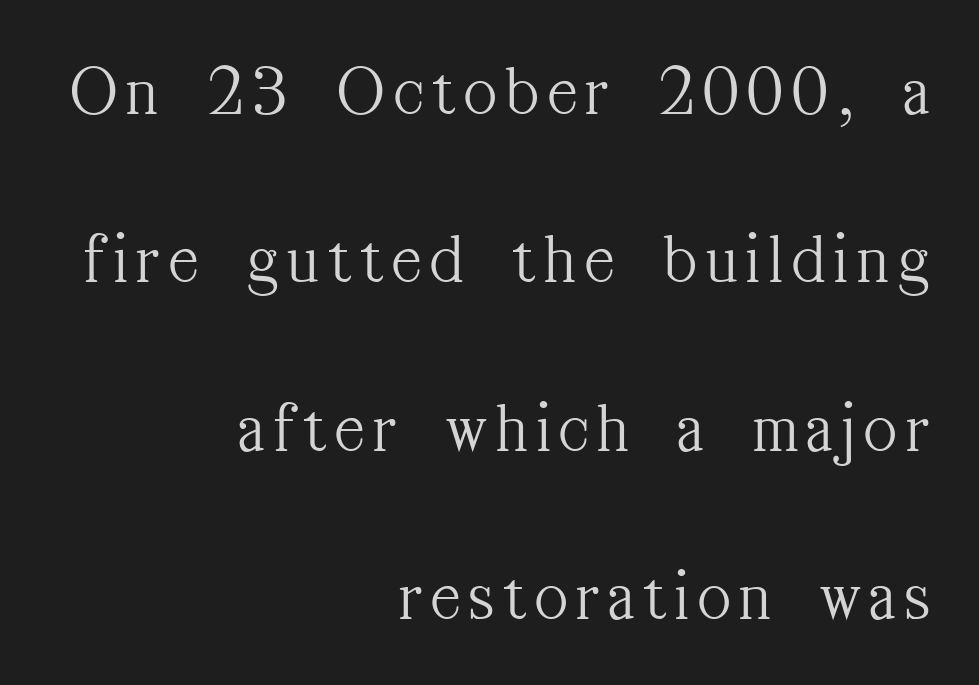
Old-style or modern, the face here clearly has serifs. Varying glyph widths throughout — classic text-font behaviour. The strokes are not fattened; the text isn't bold. The baseline area is clear. Upright lettering throughout.
